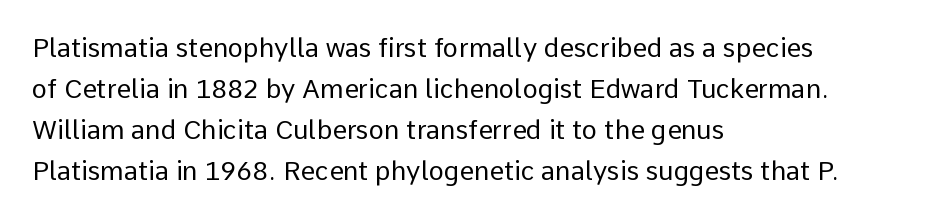
The image shows 26 px text type, upright; set left-aligned, normal line spacing (1.58x), normal letter spacing, not underlined.
